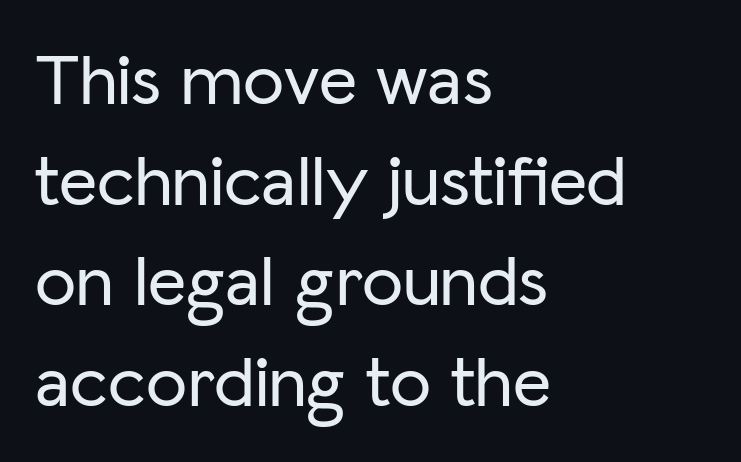
{"serif": "no", "italic": "no", "width": "normal", "stroke_contrast": "low", "x_height": "medium", "monospaced": "no", "underline": "no", "align": "left", "line_spacing": "normal", "line_spacing_ratio": 1.36, "letter_spacing": "normal", "letter_spacing_em": 0.0, "glyph_px": 74}
